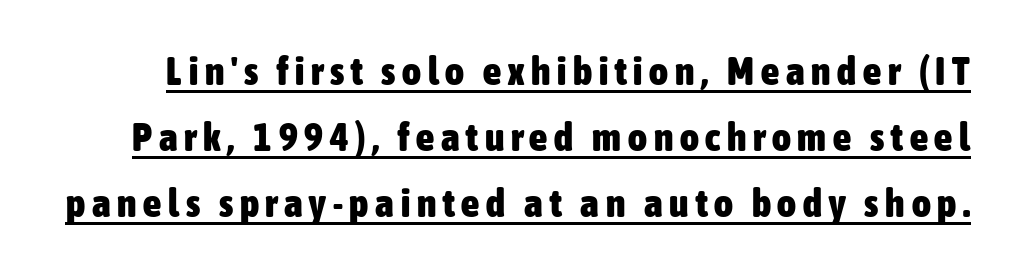
The image shows 40 px heavy, condensed sans-serif type, upright; set normal line spacing (1.65x), underlined; low stroke contrast and a medium x-height.
